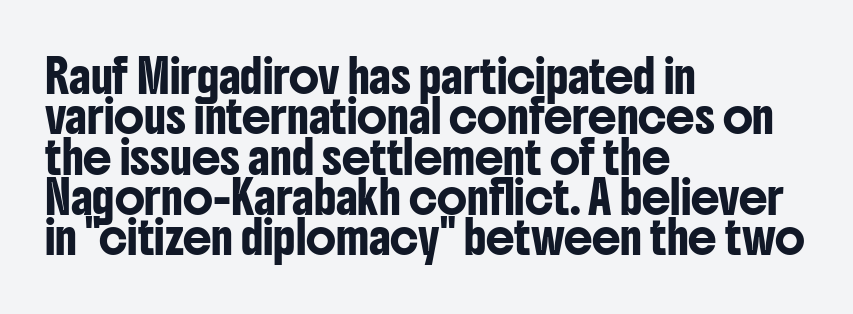
The passage shown has conventional tracking throughout. The letters advance in unequal steps, a hallmark of proportional type. Bare-footed words on every line. This is the regular roman posture of the typeface.
